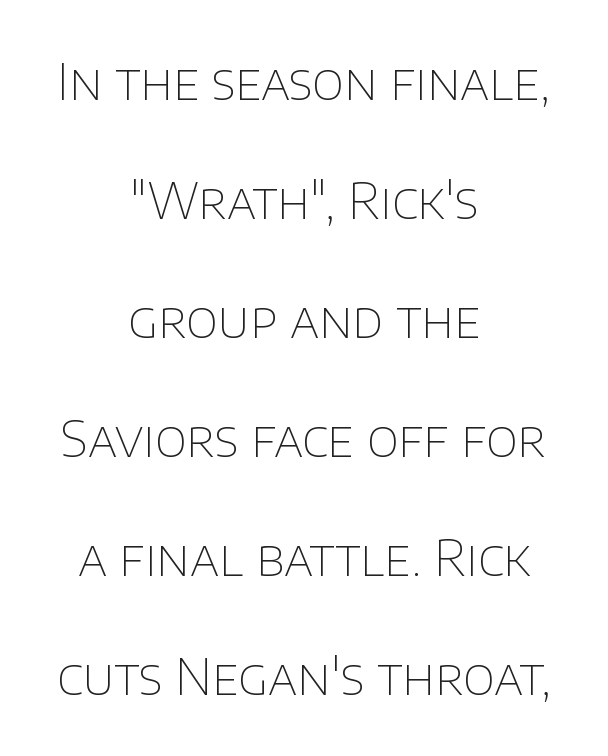
Character widths vary here, with narrow letters taking less room than wide ones. Reading down the block, each line starts at a different indent, mirrored at its end. This sample uses a sans-serif face. No heavy texture on the line: the type isn't bold.
